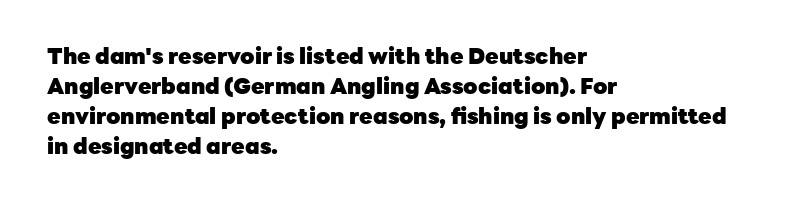
The image shows 22 px bold type, upright; set left-aligned, normal line spacing (1.36x), normal letter spacing, not underlined.
